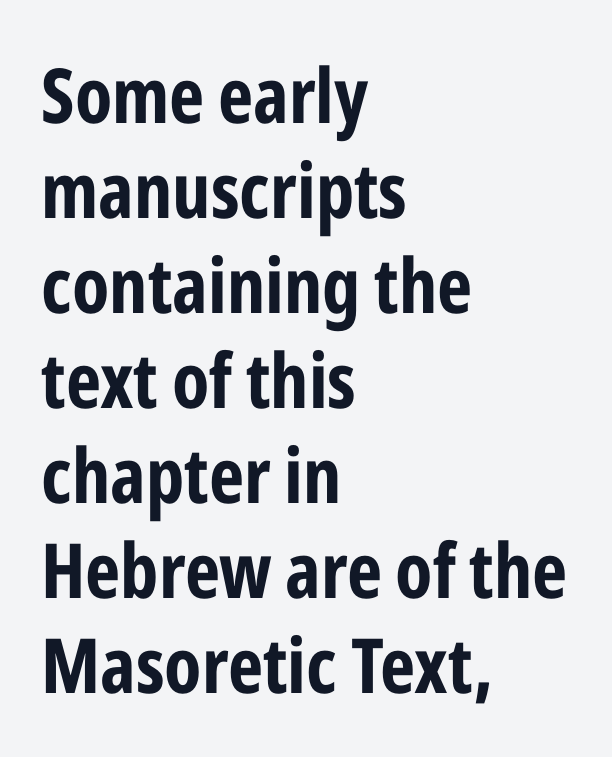
The image shows 76 px bold, condensed sans-serif type, upright; set left-aligned, normal line spacing (1.25x), normal letter spacing, not underlined; low stroke contrast and a medium x-height.
